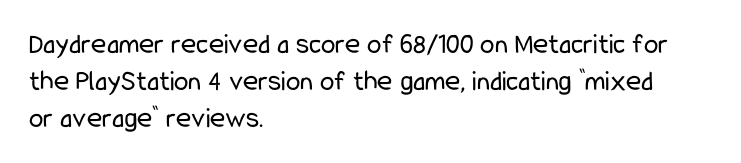
Q: Is the text bold? A: No.
Q: Is the text italic (slanted)? A: No, it is upright.
Q: Is the typeface a serif or a sans-serif typeface? A: Sans-serif.
Q: Is the text underlined? A: No.
Q: How is the paragraph aligned? A: Left-aligned.
Q: Is the spacing between letters normal or unusually wide? A: Normal.
Q: Is the spacing between lines tight, normal or loose? A: Normal.
Q: Width (condensed, normal, or wide)? A: Condensed.
Q: Stroke contrast? A: Low.
Q: x-height? A: Medium.
Q: Monospaced? A: No.
